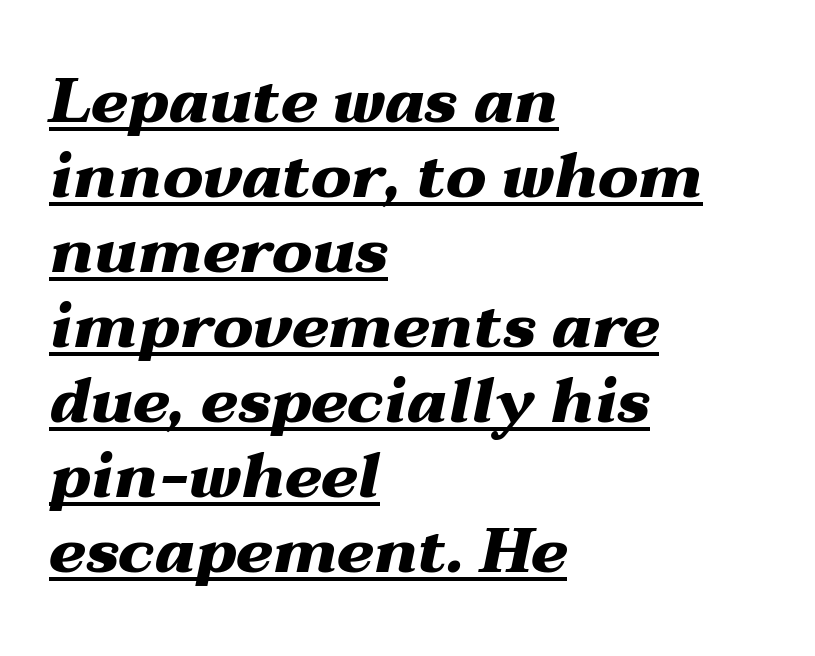
The font is running at its bold setting. Character widths vary here, with narrow letters taking less room than wide ones. Standard letterfit; no display-style spreading of the glyphs. Horizontally, the lines are justified to the leading edge only. Looks like someone drew a line under every word here. Looking at the ascenders, they clearly lean.
